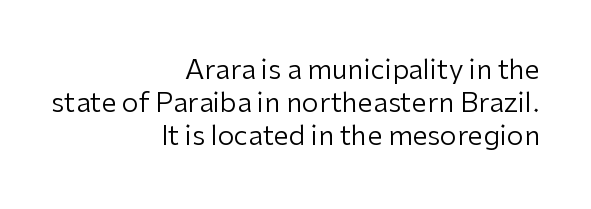
Spacing between characters is what you'd get straight out of the box. Typeset ragged left — the right edge is the straight one. A bare baseline throughout the passage. Vertical stems look standard width or narrower in stroke. You can tell it's not italic because the verticals are truly vertical.
